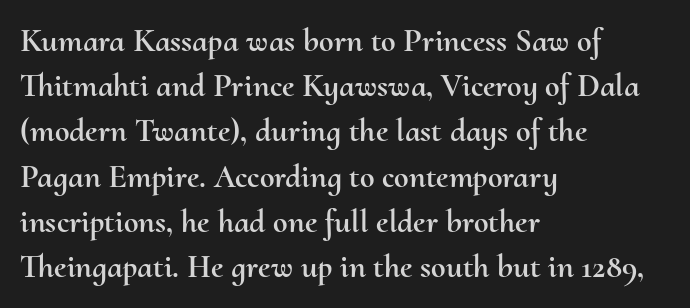
When letters stand straight like this, we call the style roman or upright. Teacher's note: observe the even left margin — that is flush-left alignment. The letters advance in unequal steps, a hallmark of proportional type. The baseline area is clear. This sample uses plain, unmodified letter spacing.
